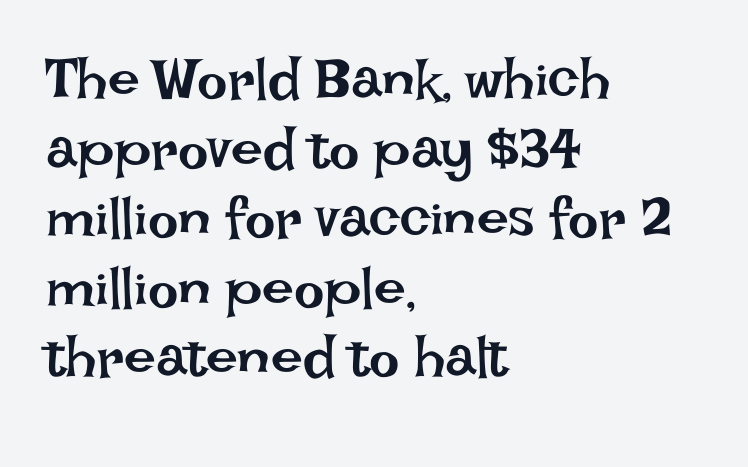
{"italic": "no", "bold": "no", "weight": "regular", "width": "normal", "stroke_contrast": "low", "x_height": "large", "monospaced": "no", "underline": "no", "align": "left", "line_spacing_ratio": 1.22, "letter_spacing": "normal", "letter_spacing_em": 0.0, "glyph_px": 57}
